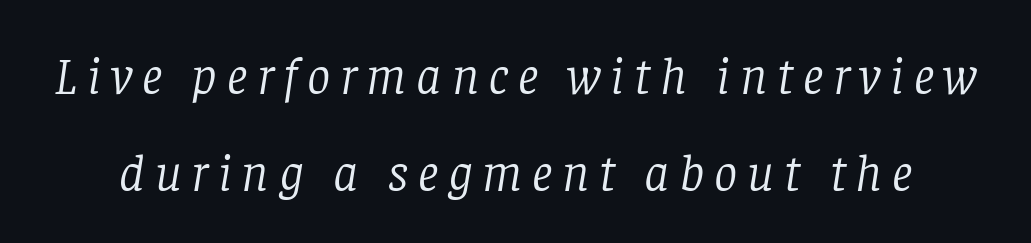
{"serif": "yes", "italic": "yes", "lean": "right", "slant_degrees": 8, "bold": "no", "weight": "light", "width": "normal", "stroke_contrast": "low", "x_height": "large", "monospaced": "no", "underline": "no", "line_spacing_ratio": 1.87, "glyph_px": 52}
